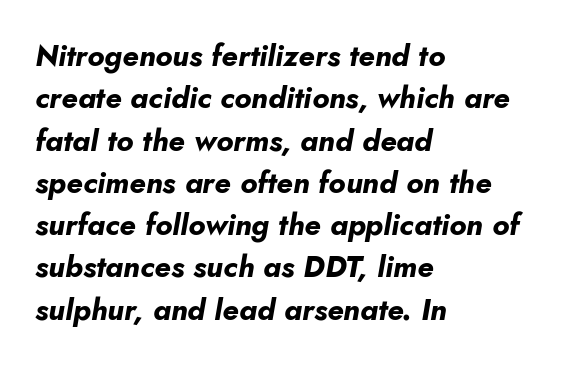
{"italic": "yes", "lean": "right", "slant_degrees": 10, "bold": "yes", "weight": "bold", "width": "normal", "stroke_contrast": "low", "x_height": "small", "monospaced": "no", "underline": "no", "align": "left", "line_spacing": "normal", "line_spacing_ratio": 1.41, "letter_spacing": "normal", "letter_spacing_em": 0.0, "glyph_px": 30}
